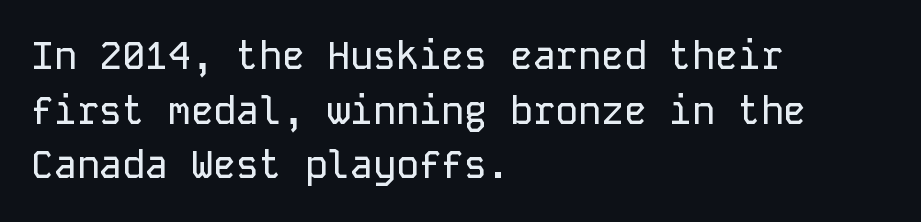
{"serif": "no", "italic": "no", "width": "normal", "stroke_contrast": "low", "x_height": "medium", "monospaced": "yes", "underline": "no", "align": "left", "line_spacing": "normal", "line_spacing_ratio": 1.44, "letter_spacing": "normal", "letter_spacing_em": 0.0, "glyph_px": 38}
